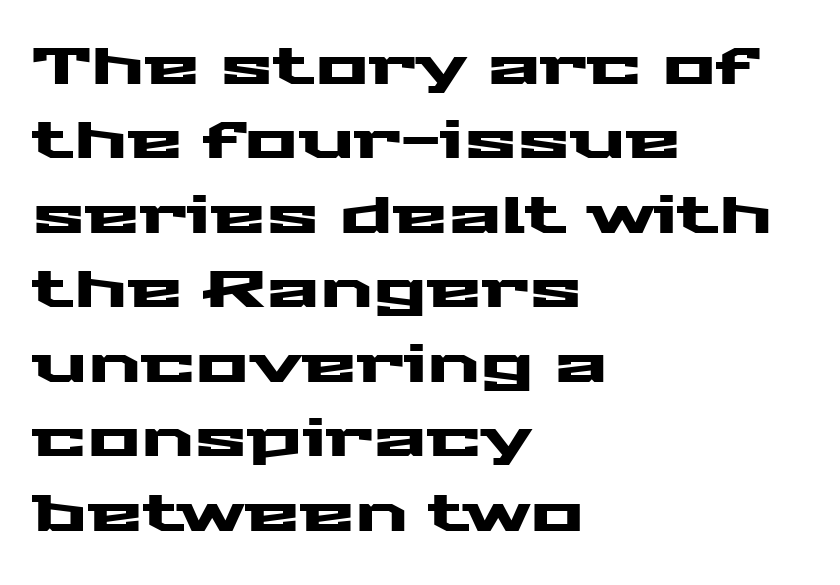
The image shows 50 px wide sans-serif type, upright; set left-aligned, normal line spacing (1.49x), normal letter spacing, not underlined; medium stroke contrast and a medium x-height.
